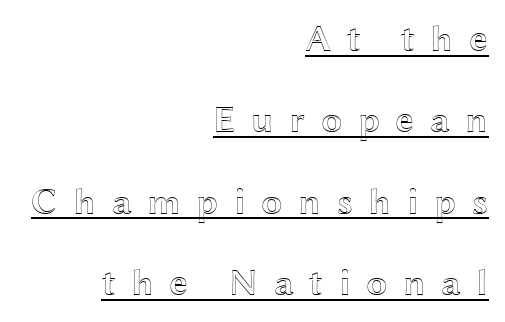
The image shows 38 px wide type, upright; set right-aligned, loose line spacing (2.14x), unusually wide letter spacing (+0.41 em), underlined; a medium x-height.
